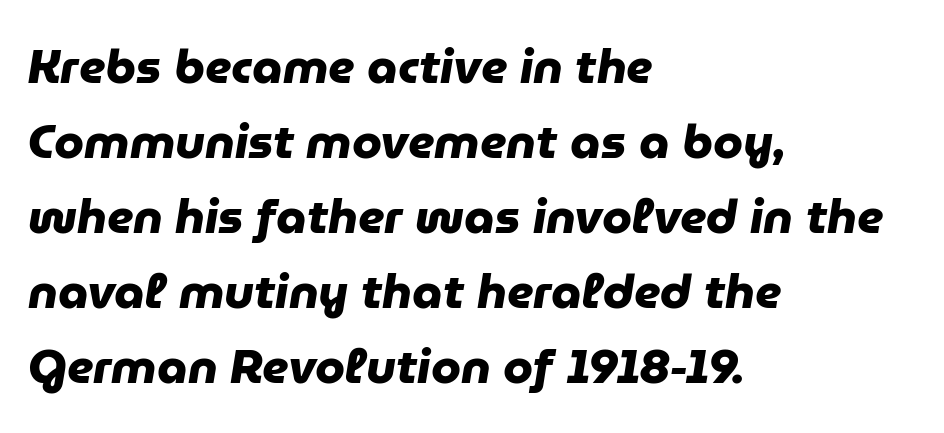
The rows are spaced the way most documents space them. This is sans-serif lettering, the kind often seen on screens and signage. This rendering uses left alignment, leaving the right contour irregular. The space directly below the letters is spotless. The passage shown is typed in a proportional face where columns would drift. Characters follow at the spacing the type designer built in.
